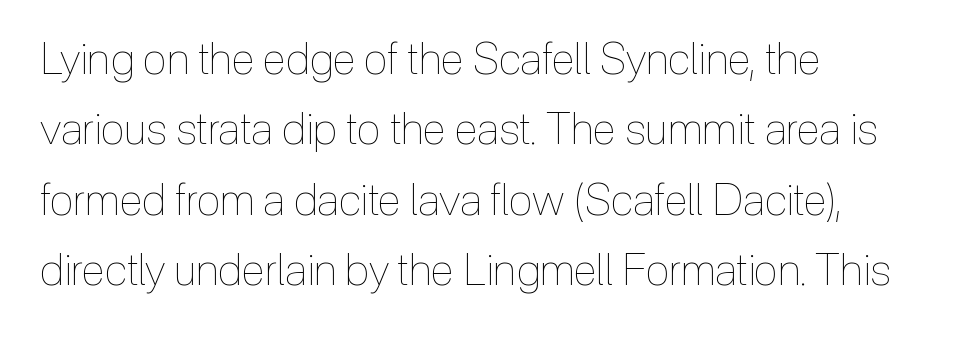
The image shows 44 px thin, condensed type, upright; set left-aligned, normal line spacing (1.6x), normal letter spacing, not underlined; a medium x-height.
